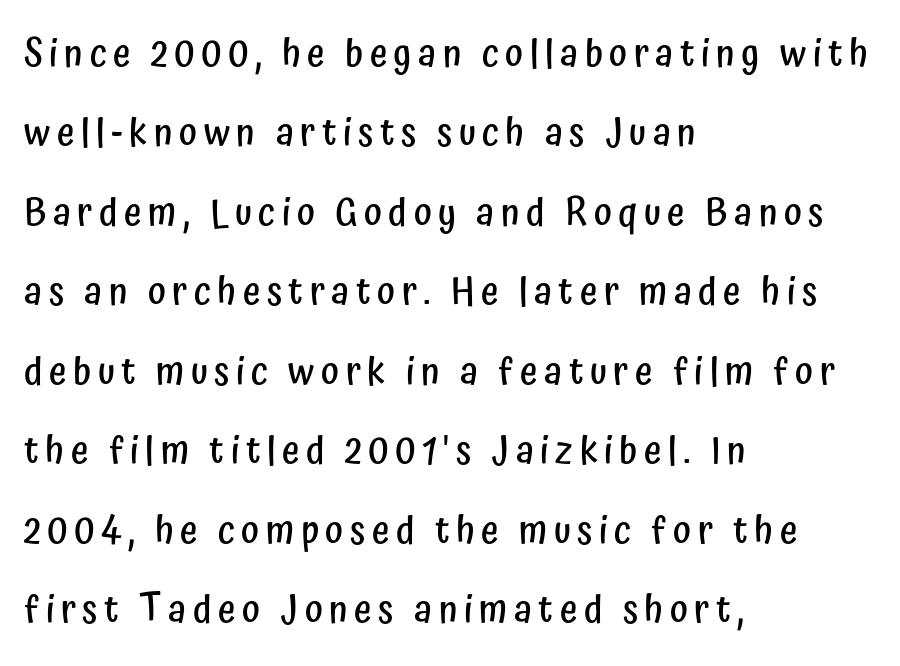
The image shows 38 px semibold, condensed sans-serif type, upright; set left-aligned, loose line spacing (2.09x), not underlined; low stroke contrast and a medium x-height.
